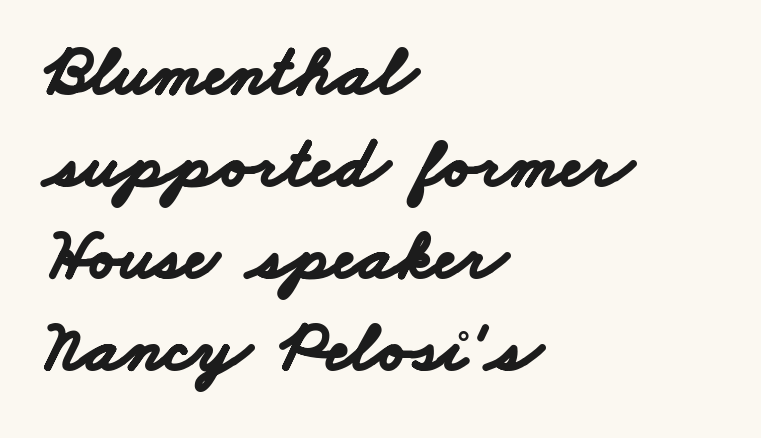
The image shows 72 px bold, wide sans-serif type; set left-aligned, normal line spacing (1.28x), normal letter spacing, not underlined; low stroke contrast and a small x-height.
